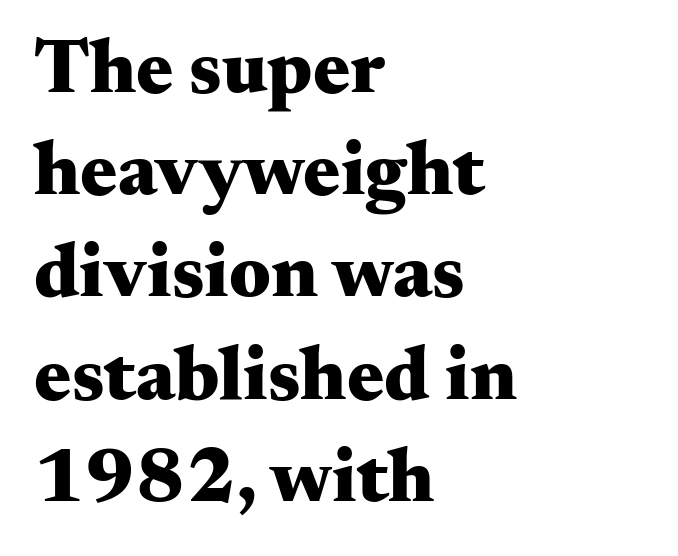
{"serif": "yes", "italic": "no", "bold": "yes", "weight": "heavy", "width": "wide", "stroke_contrast": "medium", "x_height": "small", "monospaced": "no", "underline": "no", "align": "left", "line_spacing": "normal", "line_spacing_ratio": 1.31, "letter_spacing": "normal", "letter_spacing_em": 0.0, "glyph_px": 78}
